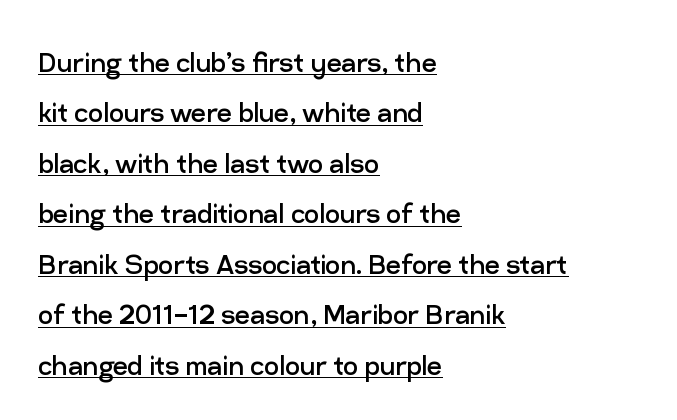
The image shows 33 px regular-weight sans-serif type, upright; set left-aligned, normal line spacing (1.53x), normal letter spacing, underlined; low stroke contrast and a medium x-height.
